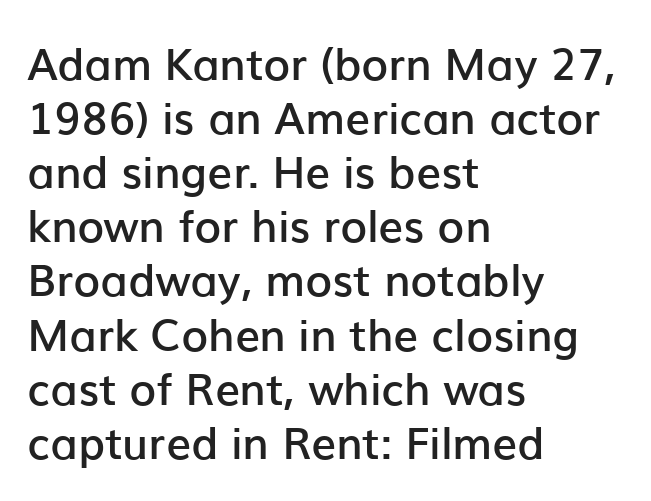
{"serif": "no", "italic": "no", "bold": "semi", "weight": "semibold", "width": "normal", "stroke_contrast": "low", "x_height": "medium", "monospaced": "no", "underline": "no", "align": "left", "line_spacing_ratio": 1.23, "letter_spacing": "normal", "letter_spacing_em": 0.0, "glyph_px": 44}
